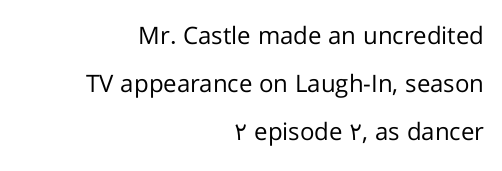
Q: Is the text bold? A: No.
Q: Is the text italic (slanted)? A: No, it is upright.
Q: Is the text underlined? A: No.
Q: How is the paragraph aligned? A: Right-aligned.
Q: Is the spacing between letters normal or unusually wide? A: Normal.
Q: Is the spacing between lines tight, normal or loose? A: Loose.
